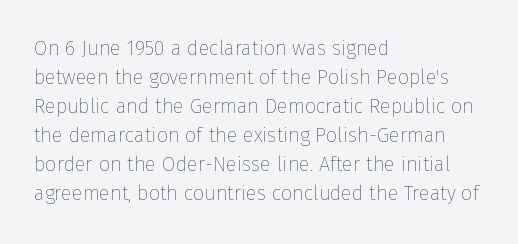
The image shows 20 px text type, upright; set left-aligned, normal line spacing (1.45x), normal letter spacing, not underlined.
